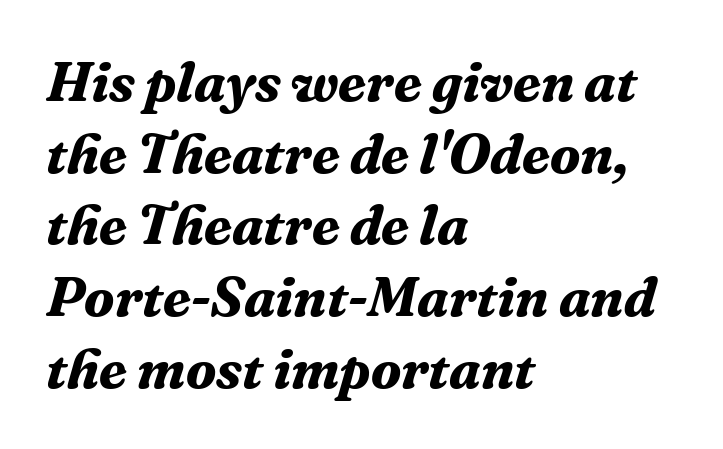
{"serif": "yes", "italic": "yes", "lean": "right", "slant_degrees": 16, "bold": "yes", "weight": "bold", "width": "normal", "stroke_contrast": "medium", "x_height": "medium", "monospaced": "no", "underline": "no", "align": "left", "line_spacing": "normal", "line_spacing_ratio": 1.28, "letter_spacing": "normal", "letter_spacing_em": 0.0, "glyph_px": 56}
